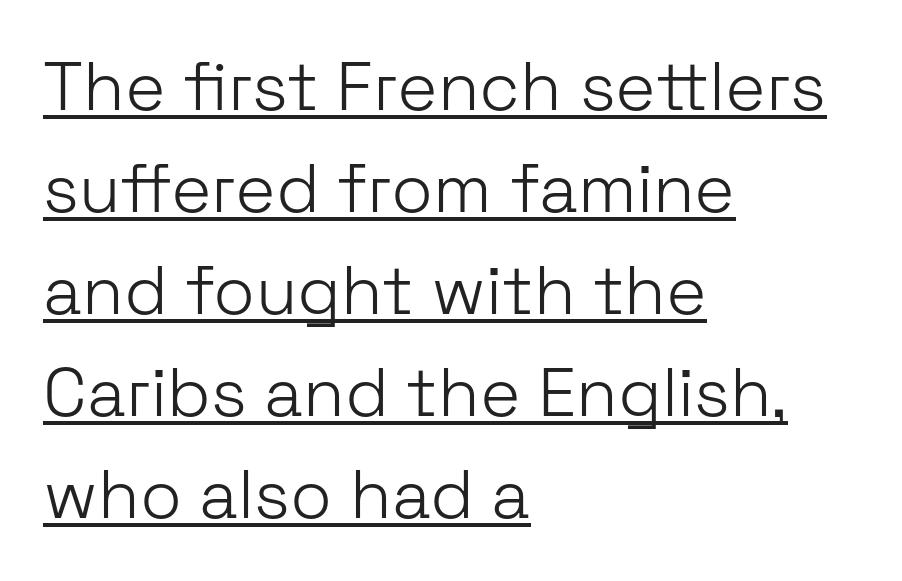
Q: Is the text bold? A: No.
Q: Is the text italic (slanted)? A: No, it is upright.
Q: Is the typeface a serif or a sans-serif typeface? A: Sans-serif.
Q: Is the text underlined? A: Yes.
Q: How is the paragraph aligned? A: Left-aligned.
Q: Is the spacing between letters normal or unusually wide? A: Normal.
Q: Is the spacing between lines tight, normal or loose? A: Normal.
Q: Width (condensed, normal, or wide)? A: Normal.
Q: Stroke contrast? A: Low.
Q: x-height? A: Medium.
Q: Monospaced? A: No.
